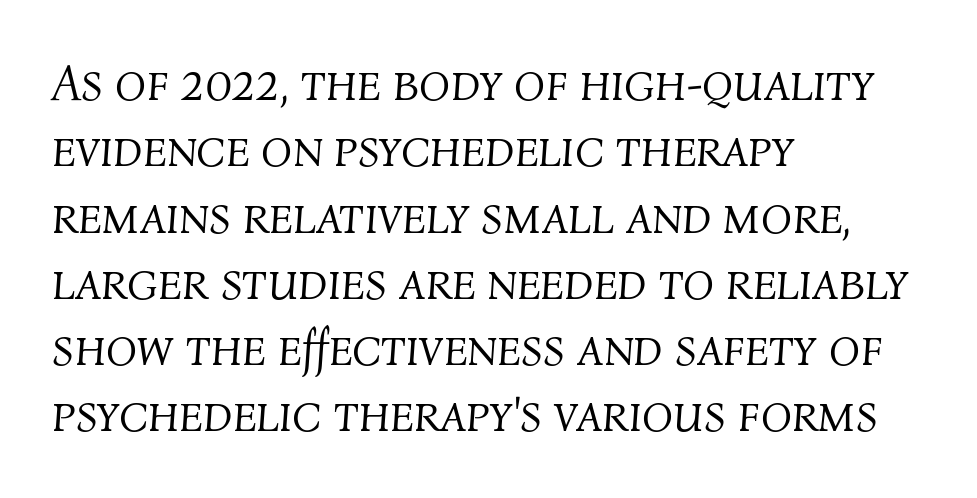
Check under the words: just untouched page. Regarding leading, the lines here are spaced in the standard way. Counters stay open thanks to moderate or lighter strokes. The letters sit at their default tracking, neither squeezed nor spread.
